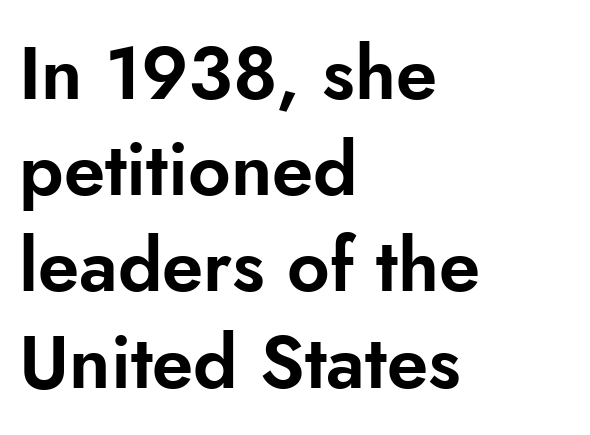
Short note: letters normally spaced. Designer's note — italics off, roman on. Vertical spacing — default. Typographically, this falls in the sans-serif category. Horizontally, the lines are justified to the leading edge only. A clean baseline with only descenders dipping below it.
